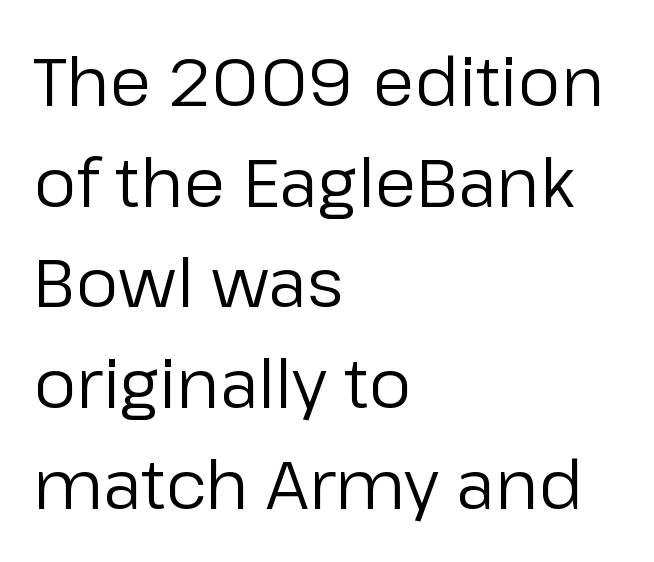
Q: Is the text bold? A: No.
Q: Is the text italic (slanted)? A: No, it is upright.
Q: Is the typeface a serif or a sans-serif typeface? A: Sans-serif.
Q: Is the text underlined? A: No.
Q: How is the paragraph aligned? A: Left-aligned.
Q: Is the spacing between letters normal or unusually wide? A: Normal.
Q: Is the spacing between lines tight, normal or loose? A: Normal.
Q: Width (condensed, normal, or wide)? A: Normal.
Q: Stroke contrast? A: Low.
Q: x-height? A: Medium.
Q: Monospaced? A: No.
